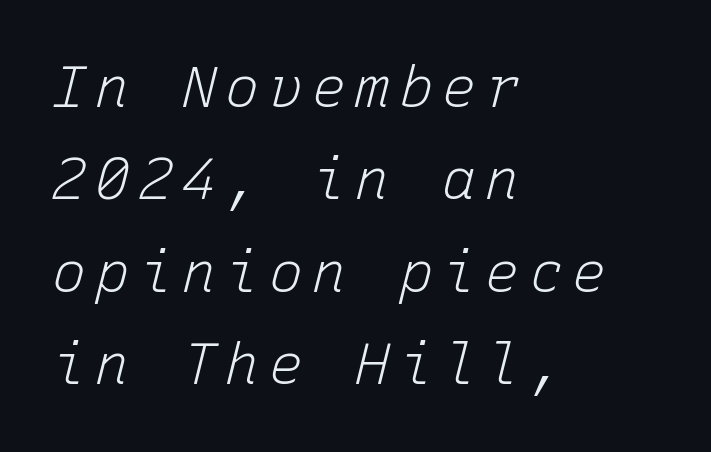
The image shows 57 px light type, italic (leaning right), monospaced; set left-aligned, normal line spacing (1.62x), not underlined; low stroke contrast and a medium x-height.
